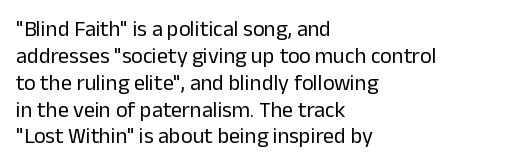
Q: Is the text bold? A: No.
Q: Is the text italic (slanted)? A: No, it is upright.
Q: Is the text underlined? A: No.
Q: How is the paragraph aligned? A: Left-aligned.
Q: Is the spacing between letters normal or unusually wide? A: Normal.
